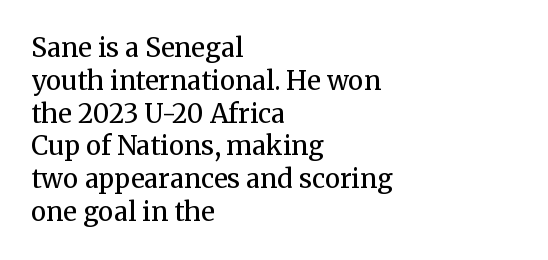
{"italic": "no", "bold": "no", "underline": "no", "align": "left", "line_spacing": "normal", "line_spacing_ratio": 1.26, "letter_spacing": "normal", "letter_spacing_em": 0.0, "glyph_px": 26}
